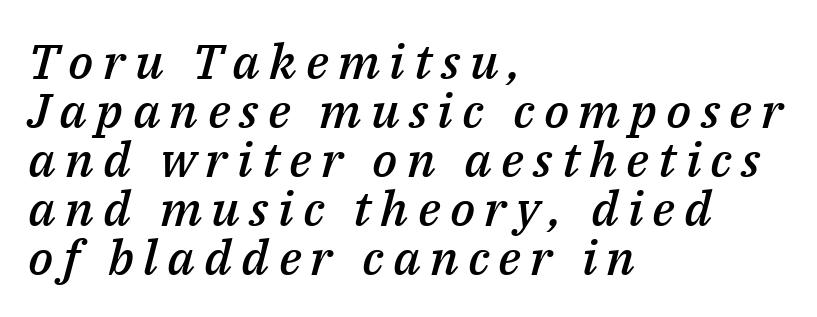
The lettering tilts uniformly, giving the passage an italic look. The typesetting leans somewhat heavy: a semibold. No word sits above an underline. A typesetter would call this proportional, since set widths differ per character.
